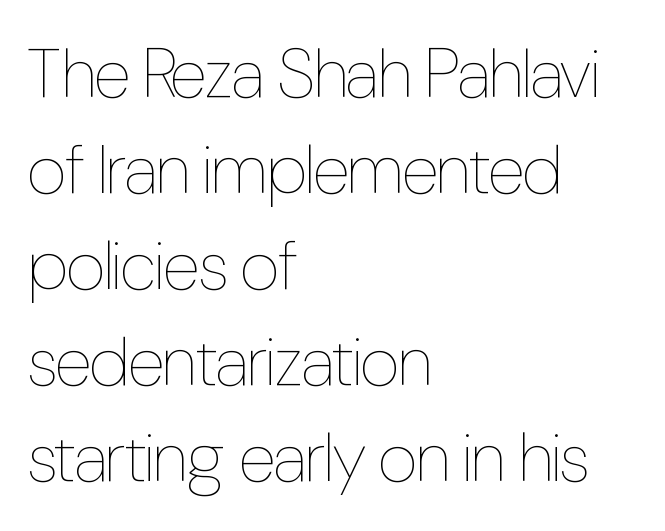
{"italic": "no", "bold": "no", "weight": "thin", "width": "condensed", "stroke_contrast": "low", "x_height": "medium", "monospaced": "no", "underline": "no", "align": "left", "line_spacing": "normal", "line_spacing_ratio": 1.39, "letter_spacing": "normal", "letter_spacing_em": 0.0, "glyph_px": 69}
